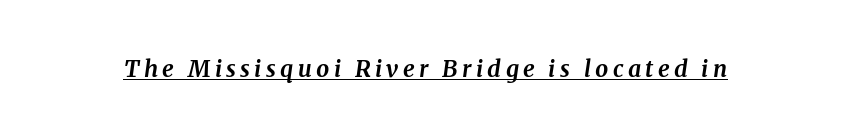
Q: Is the text bold? A: Yes.
Q: Is the text italic (slanted)? A: Yes, it leans right by about 8 degrees.
Q: Is the text underlined? A: Yes.
